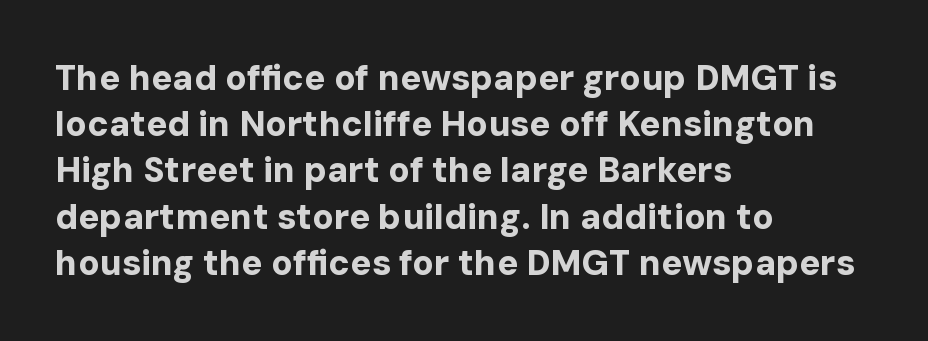
{"serif": "no", "italic": "no", "bold": "yes", "weight": "bold", "width": "normal", "stroke_contrast": "low", "x_height": "medium", "monospaced": "no", "underline": "no", "align": "left", "line_spacing": "normal", "line_spacing_ratio": 1.32, "letter_spacing": "normal", "letter_spacing_em": 0.0, "glyph_px": 35}
